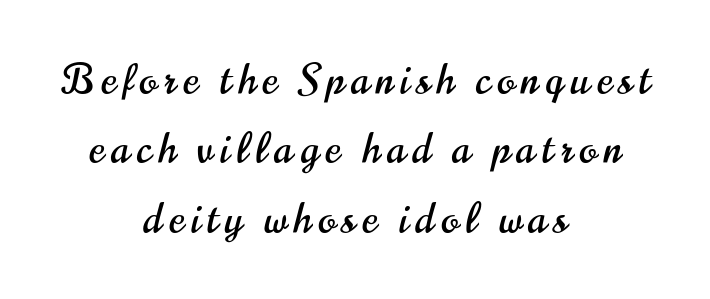
The image shows 41 px condensed sans-serif type; set centered, normal line spacing (1.69x), not underlined; high stroke contrast and a small x-height.
